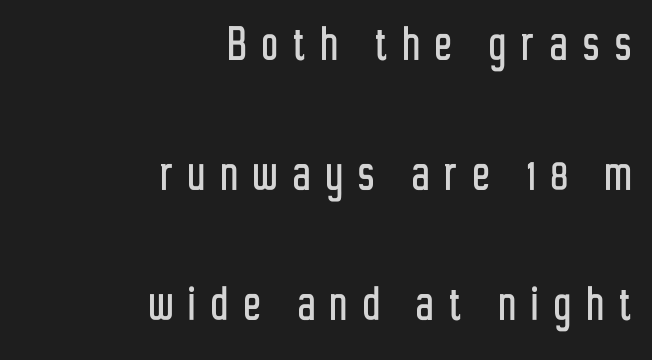
{"serif": "no", "italic": "no", "width": "condensed", "stroke_contrast": "low", "x_height": "medium", "monospaced": "no", "underline": "no", "align": "right", "line_spacing": "loose", "line_spacing_ratio": 2.36, "letter_spacing": "wide", "letter_spacing_em": 0.29, "glyph_px": 55}
